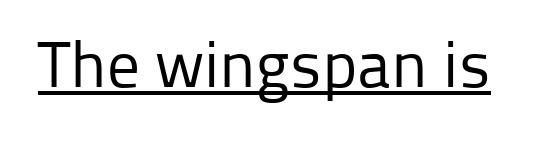
Note the varied advance widths — an 'i' is clearly narrower than an 'm'. Do the letters lean? They stand straight. Students, note that the glyphs here touch the page at normal intervals. Serifs: no, the terminals of the letterforms are clean. A typographer would call this underscored text. Weight: regular or lighter.
